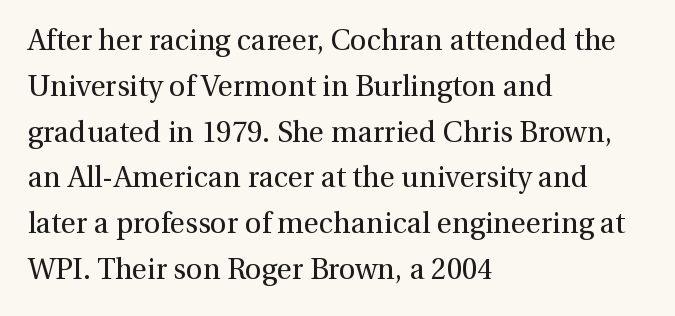
{"serif": "yes", "italic": "no", "bold": "no", "weight": "regular", "width": "normal", "stroke_contrast": "medium", "x_height": "medium", "monospaced": "no", "underline": "no", "align": "left", "line_spacing": "normal", "line_spacing_ratio": 1.58, "letter_spacing": "normal", "letter_spacing_em": 0.0, "glyph_px": 29}
